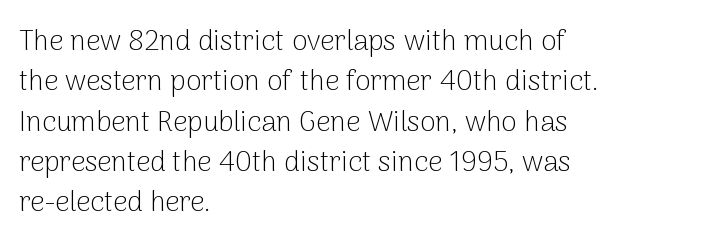
Style check: upright. Font category for this specimen: sans-serif. Regarding leading, the lines here are spaced in the standard way. Stroke thickness stays within the range of a standard reading face or lighter. The lines are quadded left.
